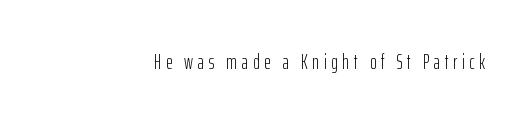
{"italic": "no", "bold": "no", "underline": "no", "letter_spacing": "wide", "letter_spacing_em": 0.21, "glyph_px": 21}
